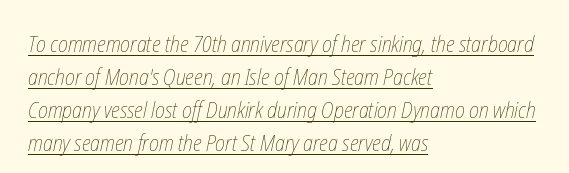
Somebody hit Ctrl+U on this one — the words are underlined. Notice how the passage keeps a crisp vertical edge on the left only. Think standard paragraph weight, or any step lighter than that. Honestly, the row spacing looks completely unremarkable. Tracking here is standard; glyphs follow each other at the usual distance.
